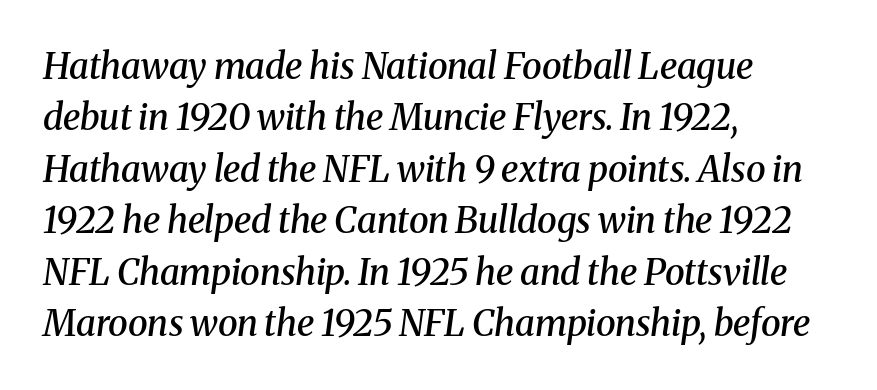
{"serif": "yes", "italic": "yes", "lean": "right", "slant_degrees": 8, "bold": "semi", "weight": "semibold", "width": "normal", "stroke_contrast": "medium", "x_height": "medium", "monospaced": "no", "underline": "no", "align": "left", "line_spacing": "normal", "line_spacing_ratio": 1.43, "letter_spacing": "normal", "letter_spacing_em": 0.0, "glyph_px": 36}
